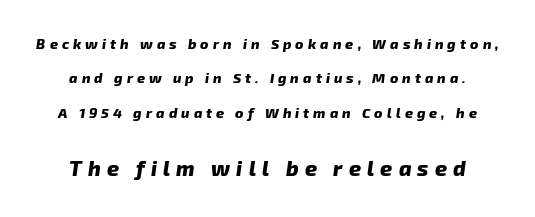
{"italic": "yes", "lean": "right", "slant_degrees": 8, "bold": "yes", "underline": "no", "line_spacing": "loose", "line_spacing_ratio": 2.46, "letter_spacing": "wide", "letter_spacing_em": 0.29, "larger_block": "second", "size_ratio": 1.5, "glyph_px": 21}
